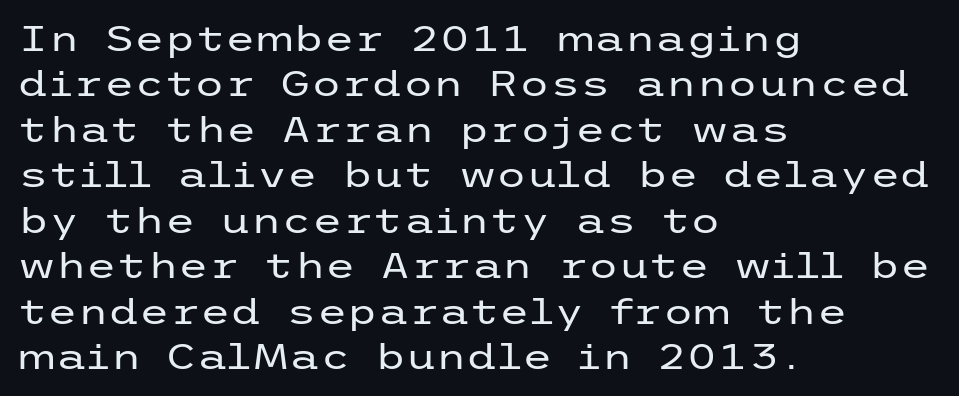
The image shows 35 px regular-weight, wide sans-serif type, upright; set left-aligned, normal line spacing (1.3x), normal letter spacing, not underlined; low stroke contrast and a medium x-height.
